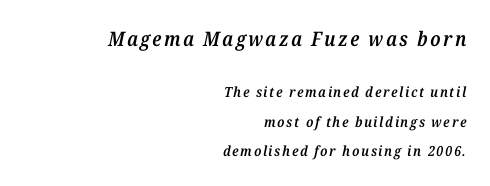
Q: Is the text bold? A: Semi-bold.
Q: Is the text italic (slanted)? A: Yes, it leans right by about 12 degrees.
Q: Is the text underlined? A: No.
Q: How is the paragraph aligned? A: Right-aligned.
Q: Is the spacing between lines tight, normal or loose? A: Loose.
Q: Which block of text is set in a larger size, the first (top) or the second (bottom)? A: The first (top) one.
